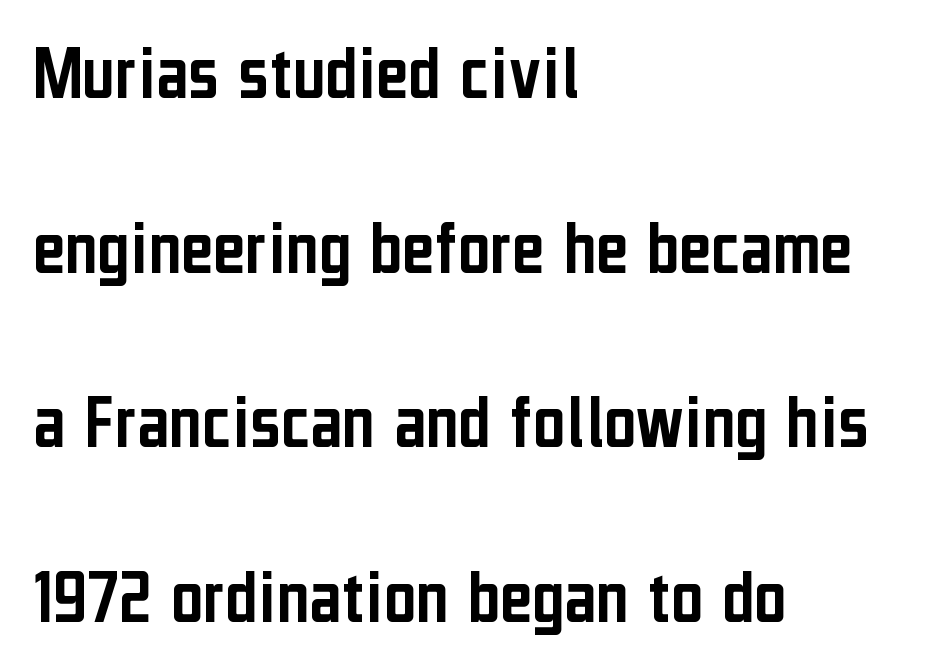
Q: Is the text italic (slanted)? A: No, it is upright.
Q: Is the typeface a serif or a sans-serif typeface? A: Sans-serif.
Q: Is the text underlined? A: No.
Q: How is the paragraph aligned? A: Left-aligned.
Q: Is the spacing between letters normal or unusually wide? A: Normal.
Q: Is the spacing between lines tight, normal or loose? A: Loose.
Q: Width (condensed, normal, or wide)? A: Condensed.
Q: Stroke contrast? A: Low.
Q: x-height? A: Medium.
Q: Monospaced? A: No.
